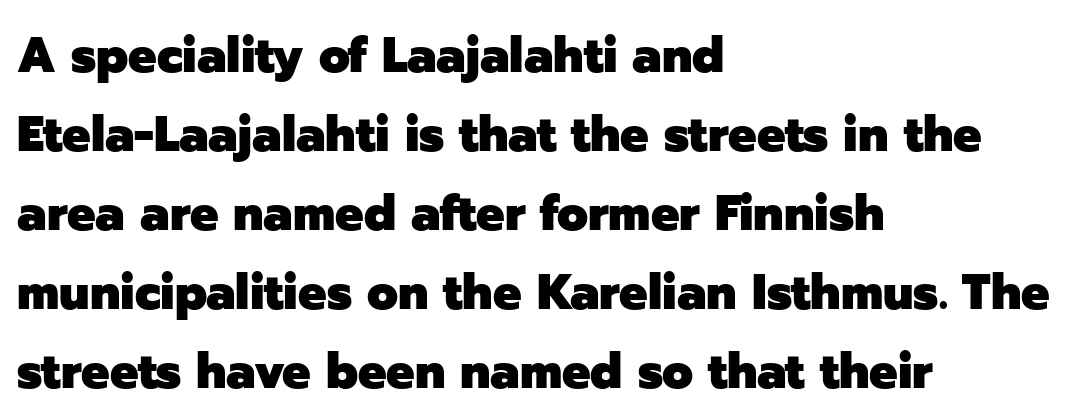
Q: Is the text bold? A: Yes.
Q: Is the text italic (slanted)? A: No, it is upright.
Q: Is the typeface a serif or a sans-serif typeface? A: Sans-serif.
Q: Is the text underlined? A: No.
Q: How is the paragraph aligned? A: Left-aligned.
Q: Is the spacing between letters normal or unusually wide? A: Normal.
Q: Is the spacing between lines tight, normal or loose? A: Normal.
Q: Width (condensed, normal, or wide)? A: Normal.
Q: Stroke contrast? A: Low.
Q: x-height? A: Medium.
Q: Monospaced? A: No.
